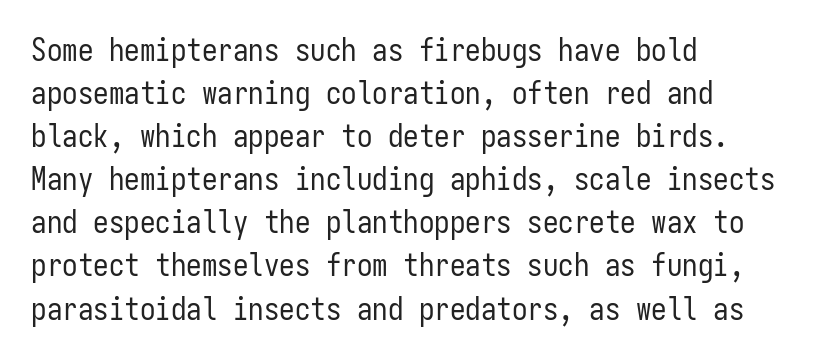
Q: Is the text bold? A: No.
Q: Is the text italic (slanted)? A: No, it is upright.
Q: Is the typeface a serif or a sans-serif typeface? A: Sans-serif.
Q: Is the text underlined? A: No.
Q: How is the paragraph aligned? A: Left-aligned.
Q: Is the spacing between letters normal or unusually wide? A: Normal.
Q: Is the spacing between lines tight, normal or loose? A: Normal.
Q: Width (condensed, normal, or wide)? A: Condensed.
Q: Stroke contrast? A: Low.
Q: x-height? A: Medium.
Q: Monospaced? A: Yes.
